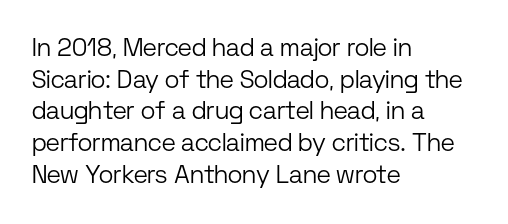
{"italic": "no", "bold": "no", "underline": "no", "align": "left", "line_spacing": "normal", "line_spacing_ratio": 1.27, "letter_spacing": "normal", "letter_spacing_em": 0.0, "glyph_px": 25}
